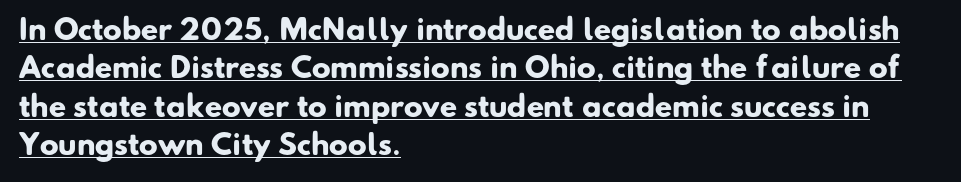
Q: Is the text bold? A: Yes.
Q: Is the typeface a serif or a sans-serif typeface? A: Sans-serif.
Q: Is the text underlined? A: Yes.
Q: How is the paragraph aligned? A: Left-aligned.
Q: Is the spacing between letters normal or unusually wide? A: Normal.
Q: Is the spacing between lines tight, normal or loose? A: Normal.
Q: Width (condensed, normal, or wide)? A: Normal.
Q: Stroke contrast? A: Low.
Q: x-height? A: Small.
Q: Monospaced? A: No.
